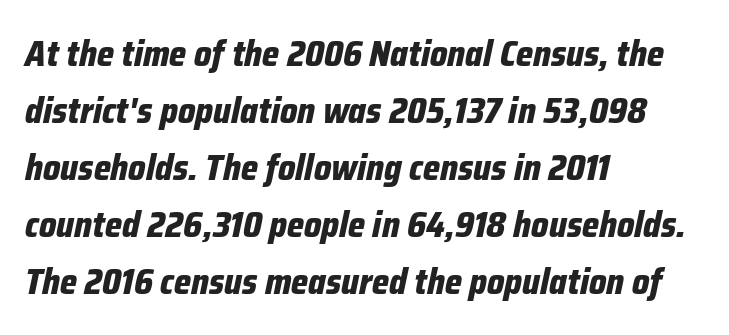
A normal amount of white space separates one row of letters from the next. The rendering anchors every line to the left-hand side. Think of a printed novel: that variable character pitch is what you see here. Thick stems and heavy bowls — unmistakably bold. Glyph-to-glyph distance matches everyday printed text.
